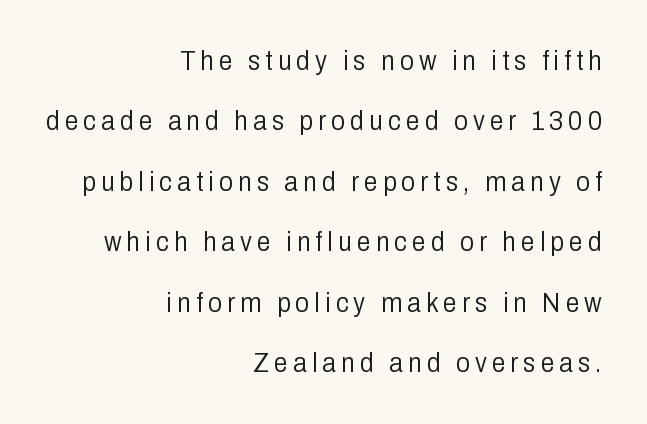
Q: Is the text bold? A: No.
Q: Is the text italic (slanted)? A: No, it is upright.
Q: Is the typeface a serif or a sans-serif typeface? A: Sans-serif.
Q: Is the text underlined? A: No.
Q: How is the paragraph aligned? A: Right-aligned.
Q: Is the spacing between lines tight, normal or loose? A: Loose.
Q: Width (condensed, normal, or wide)? A: Condensed.
Q: Stroke contrast? A: Low.
Q: x-height? A: Medium.
Q: Monospaced? A: No.
